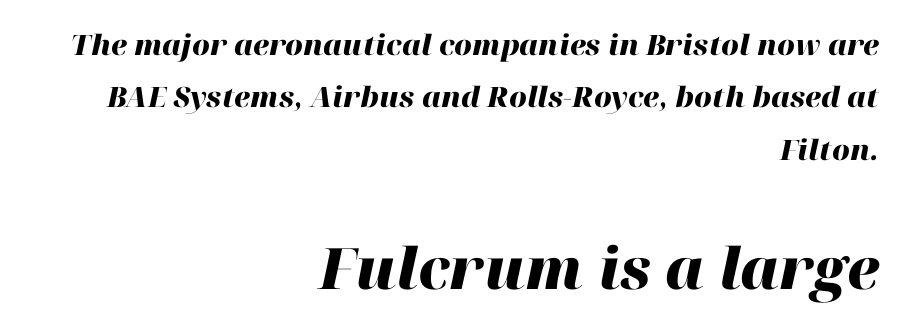
A typesetter would call this proportional, since set widths differ per character. Quick note: underline off. The lower block of text is set noticeably larger than the block above it. These words are printed bold, with thick strokes throughout. The letters are slanted; this is an italic face.
